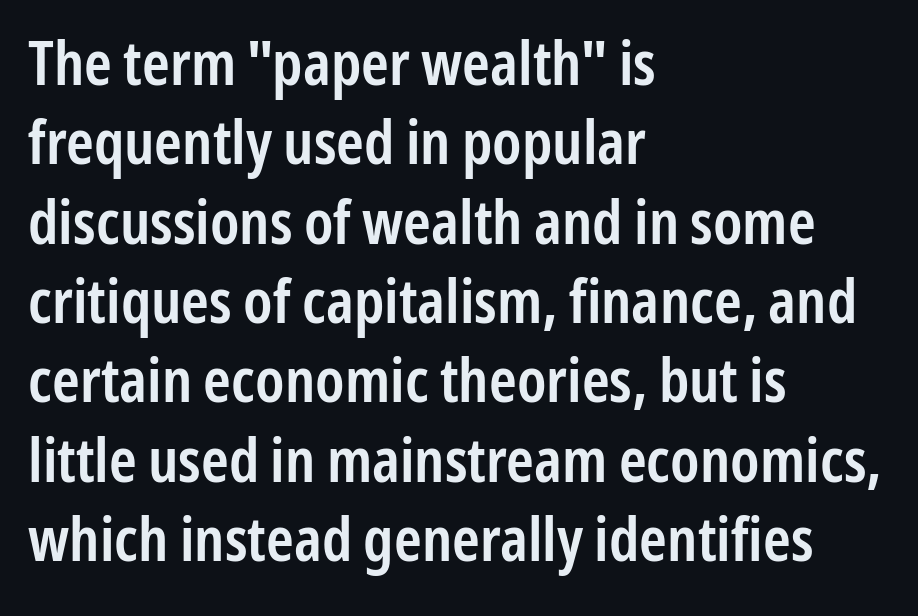
{"serif": "no", "italic": "no", "bold": "semi", "weight": "semibold", "width": "condensed", "stroke_contrast": "low", "x_height": "medium", "monospaced": "no", "underline": "no", "align": "left", "line_spacing": "normal", "line_spacing_ratio": 1.28, "letter_spacing": "normal", "letter_spacing_em": 0.0, "glyph_px": 62}
